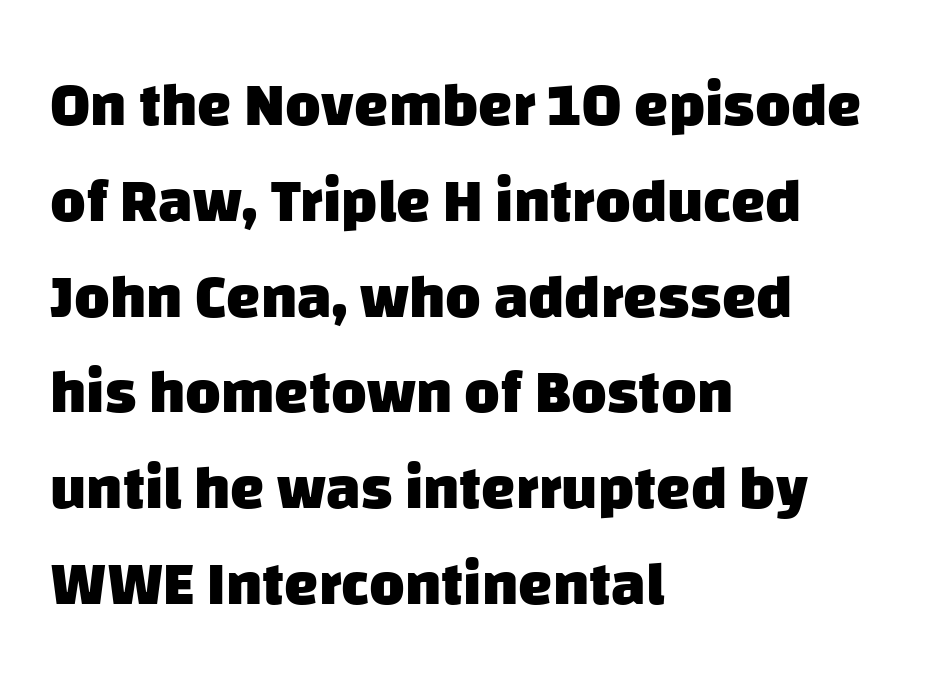
Q: Is the text bold? A: Yes.
Q: Is the typeface a serif or a sans-serif typeface? A: Sans-serif.
Q: Is the text underlined? A: No.
Q: How is the paragraph aligned? A: Left-aligned.
Q: Is the spacing between letters normal or unusually wide? A: Normal.
Q: Is the spacing between lines tight, normal or loose? A: Normal.
Q: Width (condensed, normal, or wide)? A: Normal.
Q: Stroke contrast? A: Low.
Q: x-height? A: Large.
Q: Monospaced? A: No.
